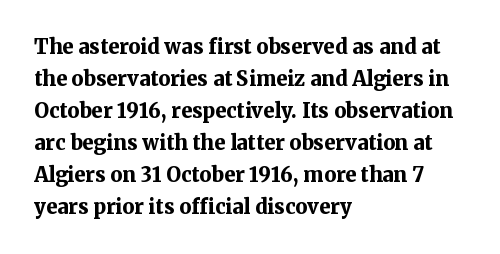
The passage shown is emphatically bold. Clear beneath every line of the passage. Characters remain perfectly vertical along every line. These lines sit exactly where default settings would place them. The horizontal fit of the characters is conventional and even. Each line starts at the same left margin while the right side varies.
